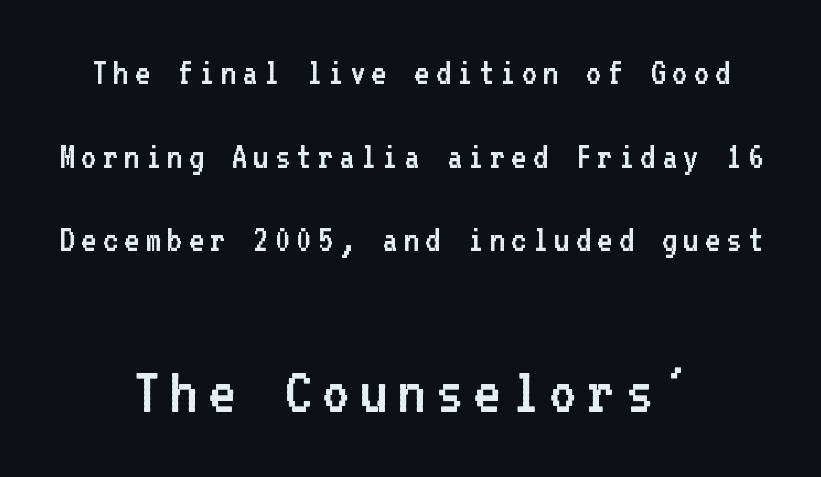
The image shows 67 px regular-weight sans-serif type, upright, monospaced; set centered, loose line spacing (2.2x), not underlined; the second (bottom) block is 1.76x larger; low stroke contrast and a medium x-height.
